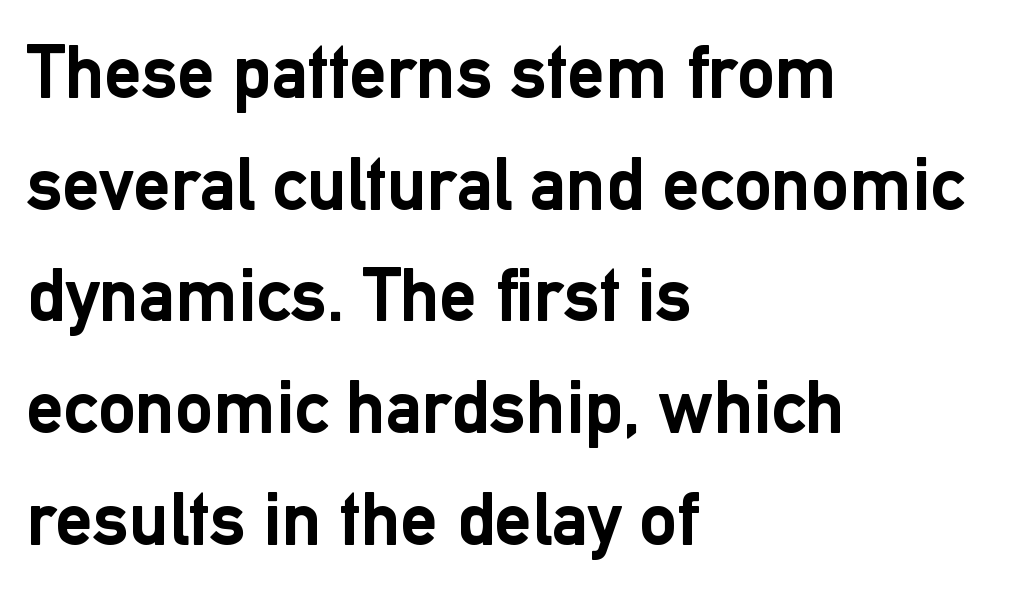
The image shows 75 px semibold sans-serif type, upright; set left-aligned, normal line spacing (1.49x), normal letter spacing, not underlined; low stroke contrast and a medium x-height.
